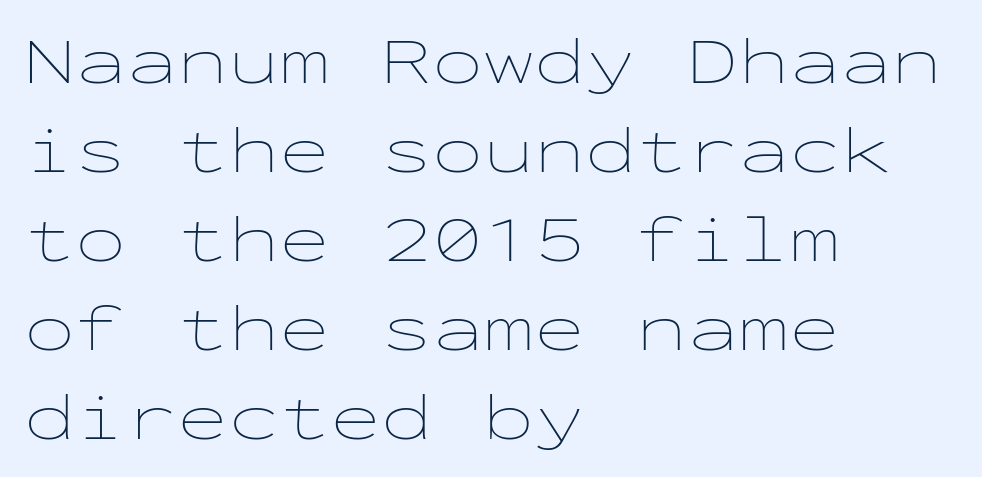
Decoration check: the copy has no underline. Bold? No — there's no thickening of the strokes. No italicization has been applied; the sample stays upright. The horizontal fit of the characters is conventional and even. Line beginnings align vertically; line endings do not. You could count columns in this text — the font is strictly monospaced.
